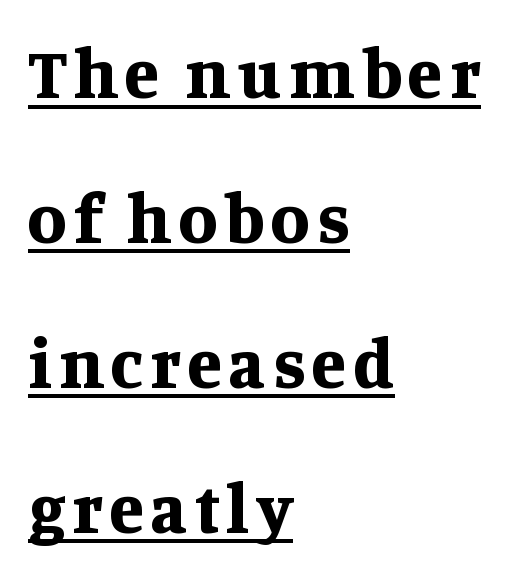
The image shows 71 px bold serif type, upright; set left-aligned, loose line spacing (2.04x), underlined; medium stroke contrast and a large x-height.
